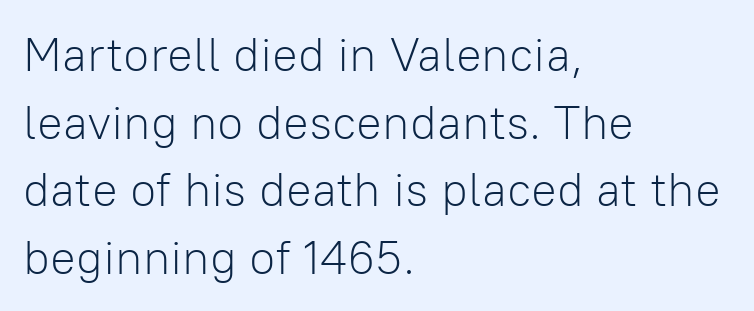
Q: Is the text bold? A: No.
Q: Is the text italic (slanted)? A: No, it is upright.
Q: Is the typeface a serif or a sans-serif typeface? A: Sans-serif.
Q: Is the text underlined? A: No.
Q: How is the paragraph aligned? A: Left-aligned.
Q: Is the spacing between letters normal or unusually wide? A: Normal.
Q: Is the spacing between lines tight, normal or loose? A: Normal.
Q: Width (condensed, normal, or wide)? A: Normal.
Q: Stroke contrast? A: Low.
Q: x-height? A: Medium.
Q: Monospaced? A: No.
